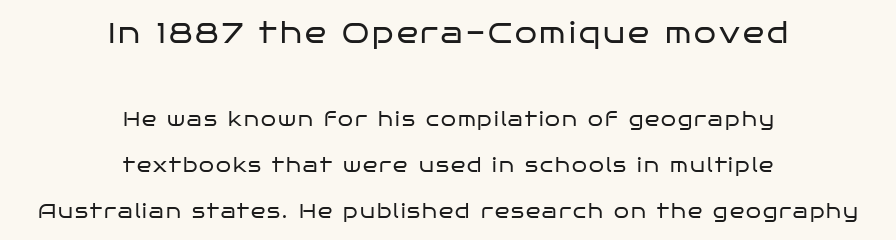
Stroke terminals: plain, sans-serif. Which chunk is bigger? The first one — the top block dwarfs the bottom. The weight would be labelled regular, book, light, or lighter still. Looks like regular typesetting: each glyph gets only the width it needs. Check under the words: just untouched page. Upright lettering throughout.
